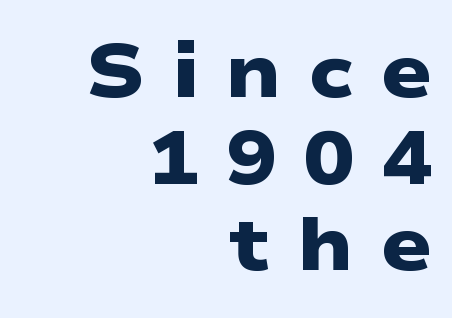
A bare baseline throughout the passage. The letters are spread apart with noticeably loose tracking. Tightly led — the rows are bunched. These lines stack with their right ends in a neat column. Serifs: no, the terminals of the letterforms are clean. The face used here is proportionally spaced, like ordinary book or web type.
